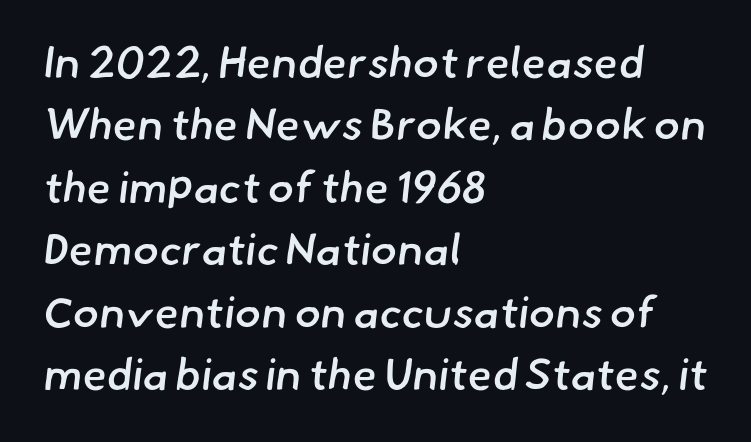
Is there much room between lines? A standard amount, neither cramped nor airy. Do the characters align in a grid? No, the font is proportional. Unlike a traditional serif, this face leaves its strokes unadorned. Anything drawn beneath the words? Only blank space.
